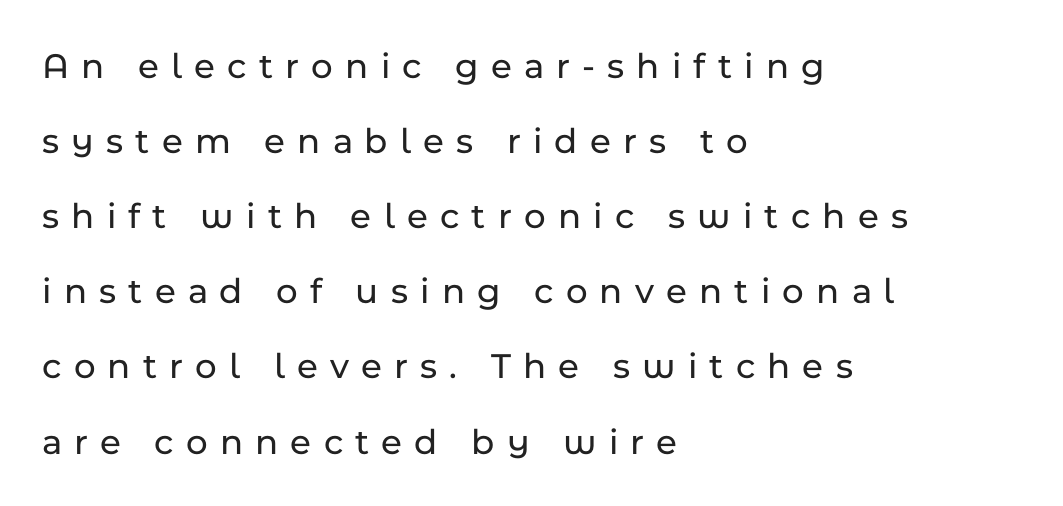
The image shows 37 px sans-serif type, upright; set left-aligned, loose line spacing (2.03x), unusually wide letter spacing (+0.33 em), not underlined; low stroke contrast and a medium x-height.
